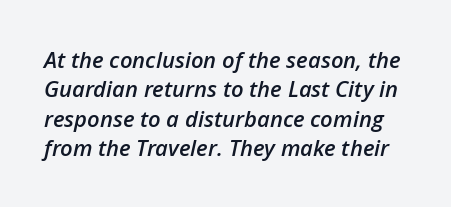
A clean baseline with only descenders dipping below it. Observe the lean: these are italic letterforms. These lines keep a tight, regular rhythm from letter to letter. Strokes here are thickened, but only to semibold level. The leading is moderate, giving the passage an even texture.
